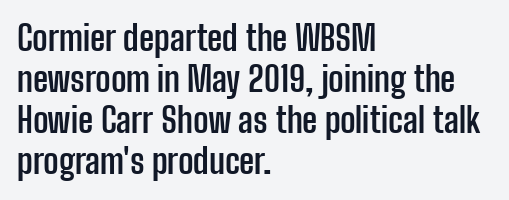
Q: Is the text bold? A: Yes.
Q: Is the text italic (slanted)? A: No, it is upright.
Q: Is the typeface a serif or a sans-serif typeface? A: Sans-serif.
Q: Is the text underlined? A: No.
Q: How is the paragraph aligned? A: Left-aligned.
Q: Is the spacing between letters normal or unusually wide? A: Normal.
Q: Width (condensed, normal, or wide)? A: Condensed.
Q: Stroke contrast? A: Low.
Q: x-height? A: Medium.
Q: Monospaced? A: No.
